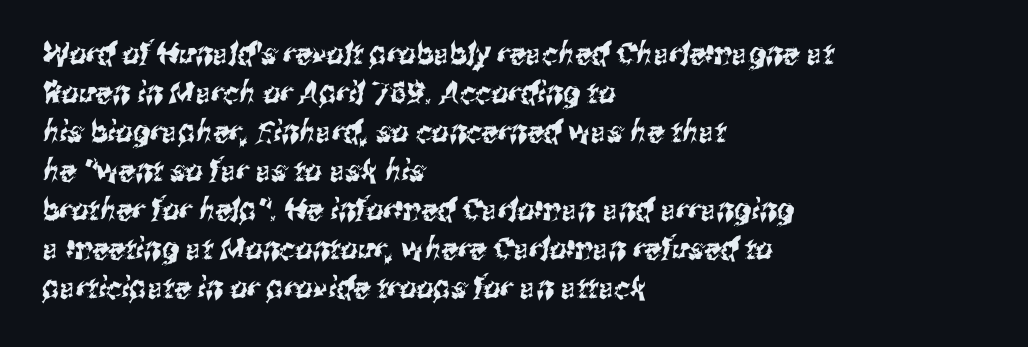
The image shows 30 px condensed sans-serif type; set left-aligned, normal line spacing (1.3x), normal letter spacing, not underlined; medium stroke contrast and a medium x-height.
